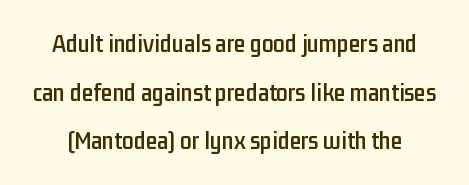
The image shows 26 px text type, upright; set line spacing 1.87x, normal letter spacing, not underlined.
